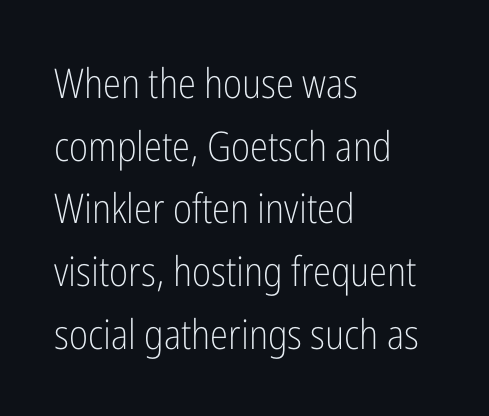
The image shows 41 px light, condensed sans-serif type, upright; set left-aligned, normal line spacing (1.53x), normal letter spacing, not underlined; low stroke contrast and a medium x-height.
